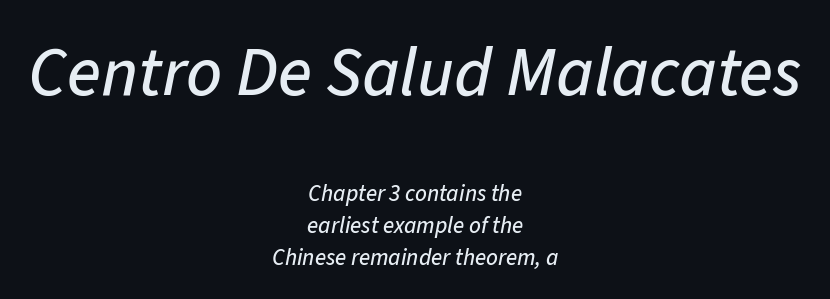
Q: Is the text italic (slanted)? A: Yes, it leans right by about 11 degrees.
Q: Is the text underlined? A: No.
Q: How is the paragraph aligned? A: Centered.
Q: Is the spacing between letters normal or unusually wide? A: Normal.
Q: Is the spacing between lines tight, normal or loose? A: Normal.
Q: Which block of text is set in a larger size, the first (top) or the second (bottom)? A: The first (top) one.
Q: Width (condensed, normal, or wide)? A: Normal.
Q: Stroke contrast? A: Low.
Q: x-height? A: Medium.
Q: Monospaced? A: No.
